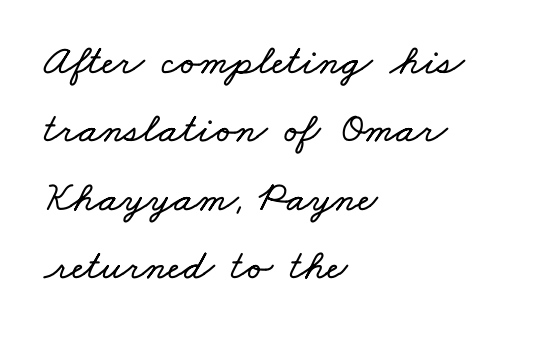
Line starts are locked; line ends wander. Here the designer chose a conventional face with non-uniform glyph widths. Each word holds together tightly as a unit, with standard inter-letter gaps. Regular leading. The strip under each line holds only bare page.
